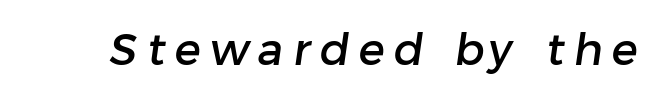
Only glyphs here, with clear space below each row. Caption: expanded tracking, letters set apart. Each letter's strokes conclude bluntly, with no projecting serifs. Think of a printed novel: that variable character pitch is what you see here.
